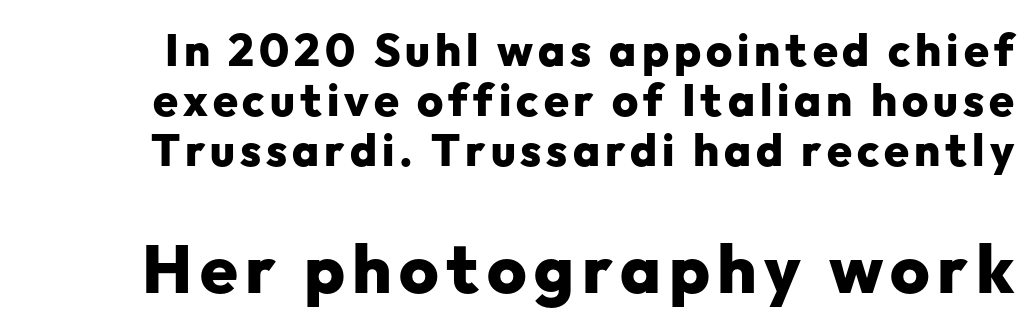
Q: Is the text bold? A: Yes.
Q: Is the text italic (slanted)? A: No, it is upright.
Q: Is the typeface a serif or a sans-serif typeface? A: Sans-serif.
Q: Is the text underlined? A: No.
Q: Is the spacing between lines tight, normal or loose? A: Tight.
Q: Which block of text is set in a larger size, the first (top) or the second (bottom)? A: The second (bottom) one.
Q: Width (condensed, normal, or wide)? A: Normal.
Q: Stroke contrast? A: Low.
Q: x-height? A: Medium.
Q: Monospaced? A: No.
